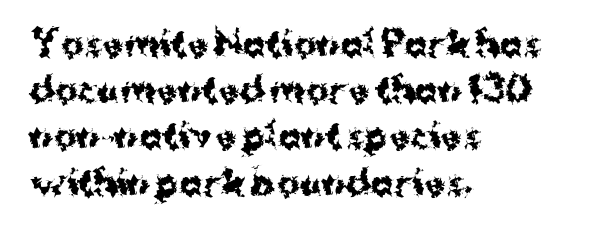
{"serif": "no", "italic": "no", "bold": "yes", "weight": "bold", "width": "normal", "stroke_contrast": "medium", "x_height": "medium", "monospaced": "no", "underline": "no", "align": "left", "line_spacing": "normal", "line_spacing_ratio": 1.36, "letter_spacing": "normal", "letter_spacing_em": 0.0, "glyph_px": 34}
